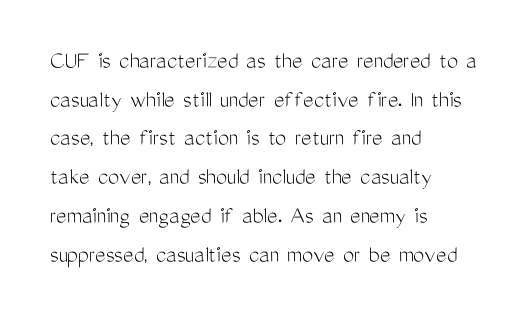
{"italic": "no", "bold": "no", "underline": "no", "align": "left", "line_spacing": "normal", "line_spacing_ratio": 1.55, "letter_spacing": "normal", "letter_spacing_em": 0.0, "glyph_px": 25}
